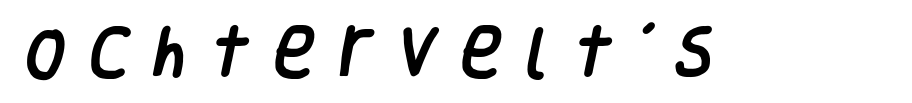
Quick note: underline off. The passage shown is typed in a proportional face where columns would drift. Type style note: lacks serifs. Look at the tracking — it's clearly loosened, letters drifting apart.
